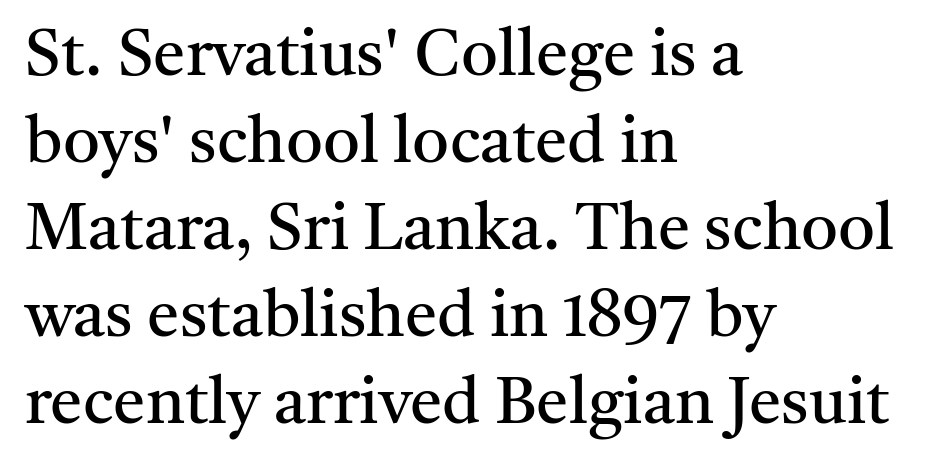
Classification — serif. In CSS terms this would be text-align: left. Characters remain perfectly vertical along every line. No chunkiness to these letters — they're not bold. Vertical spacing — default.
